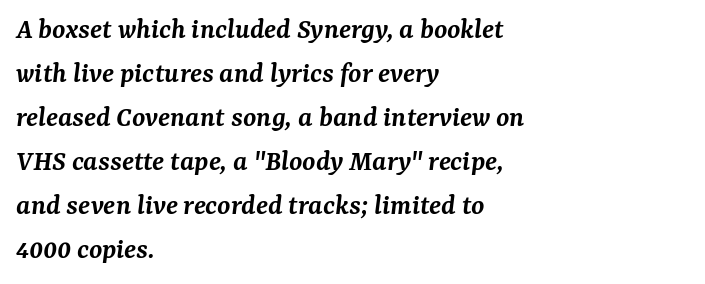
The image shows 30 px semibold serif type, italic (leaning right); set left-aligned, normal line spacing (1.47x), normal letter spacing, not underlined; medium stroke contrast and a medium x-height.
